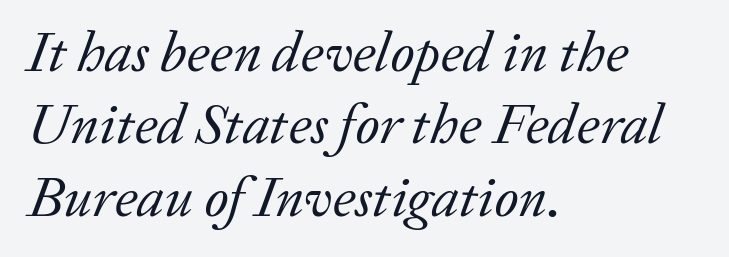
The typeface has the unassuming heft of standard copy or less. The letters advance in unequal steps, a hallmark of proportional type. Whoever set this chose a conventional vertical rhythm. These lines are set flush left with a ragged right edge.
